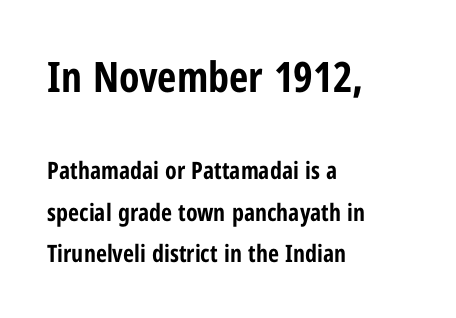
Unlike a traditional serif, this face leaves its strokes unadorned. A full-strength bold gives these letters their thick strokes. Which margin do the lines hug? The left one — the right edge is uneven. Caption: standard tracking, unaltered.
